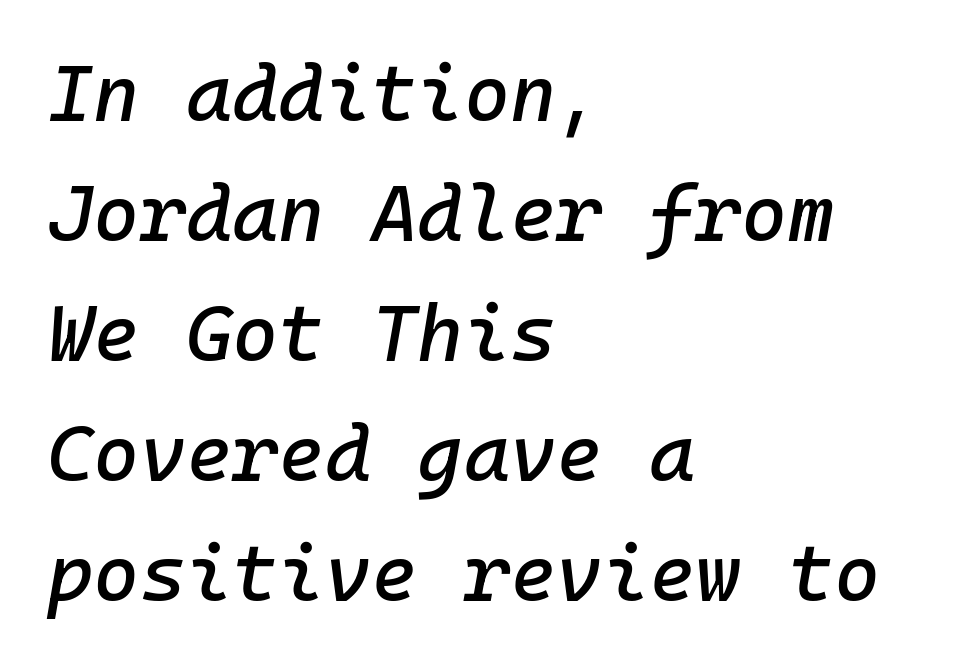
The image shows 79 px text type, italic (leaning right); set left-aligned, normal line spacing (1.52x), normal letter spacing, not underlined; low stroke contrast and a medium x-height.
